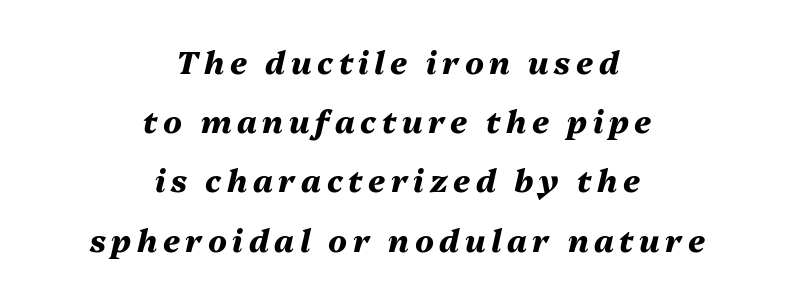
The image shows 31 px heavy type, italic (leaning right); set centered, loose line spacing (1.91x), not underlined; medium stroke contrast and a medium x-height.
